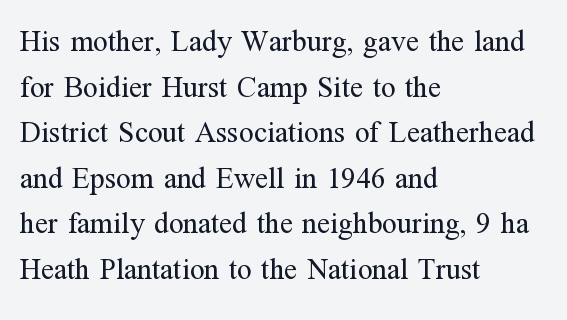
The image shows 30 px regular-weight serif type, upright; set left-aligned, normal line spacing (1.52x), normal letter spacing, not underlined; medium stroke contrast and a medium x-height.
